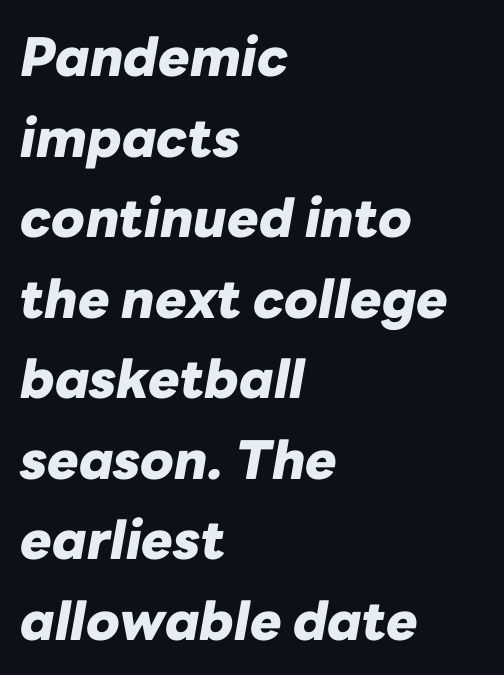
The image shows 53 px heavy type, italic (leaning right); set left-aligned, normal line spacing (1.52x), normal letter spacing, not underlined; low stroke contrast and a medium x-height.
